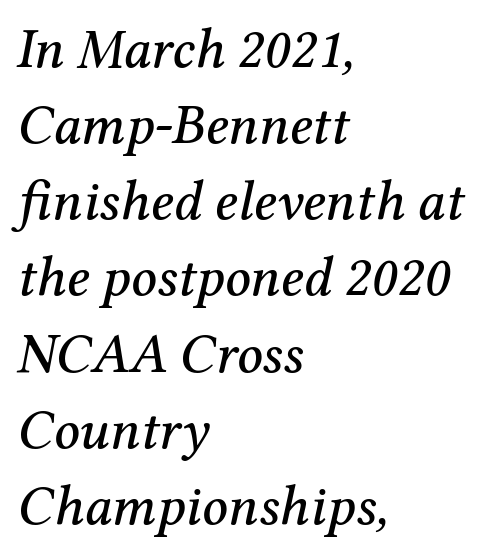
{"serif": "yes", "italic": "yes", "lean": "right", "slant_degrees": 12, "width": "normal", "stroke_contrast": "medium", "x_height": "medium", "monospaced": "no", "underline": "no", "align": "left", "line_spacing": "normal", "line_spacing_ratio": 1.36, "letter_spacing": "normal", "letter_spacing_em": 0.0, "glyph_px": 56}
